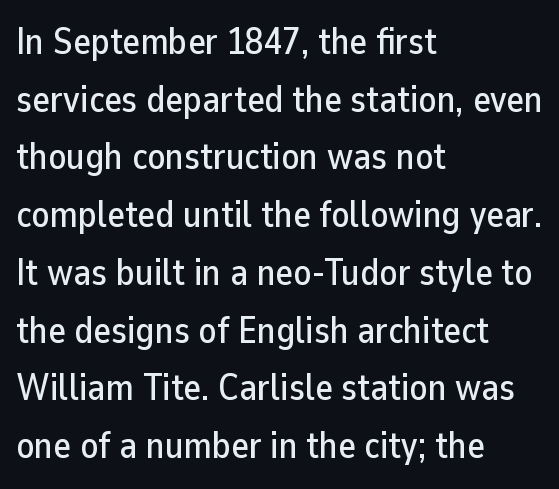
{"serif": "no", "italic": "no", "width": "normal", "stroke_contrast": "low", "x_height": "medium", "monospaced": "no", "underline": "no", "align": "left", "line_spacing": "normal", "line_spacing_ratio": 1.56, "letter_spacing": "normal", "letter_spacing_em": 0.0, "glyph_px": 37}
